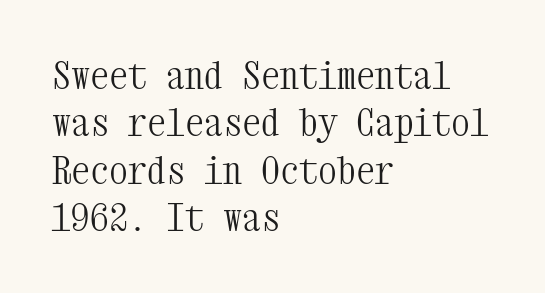
The image shows 38 px light, condensed serif type, upright, monospaced; set left-aligned, normal line spacing (1.25x), normal letter spacing, not underlined; medium stroke contrast and a medium x-height.
